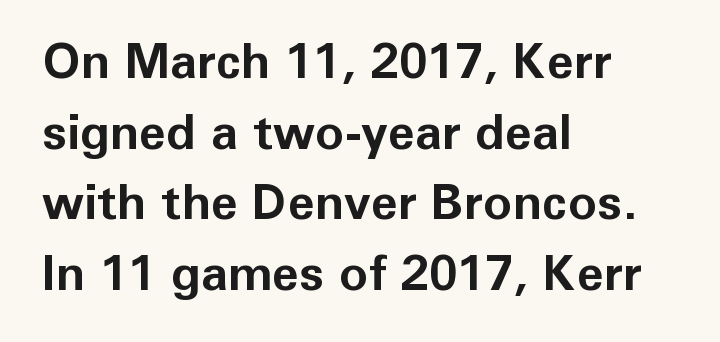
Set as a true bold cut, around the 700 mark. Serifs: no, the terminals of the letterforms are clean. Just letters on the line, the space beneath them empty. Quick note: interline space is typical. A student would call this left alignment; a typographer would say flush left, rag right. This sample uses plain, unmodified letter spacing.
